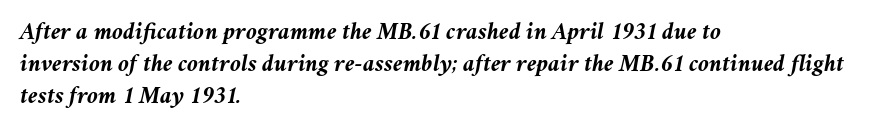
Horizontally, the lines are justified to the leading edge only. These lines carry a lot of weight — the face is fully bold. The line texture is even and compact thanks to regular tracking. Compared with ordinary roman type, these characters are visibly tilted.
